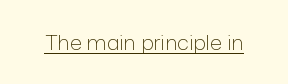
Italic: no, the glyphs are upright roman. You can see a thin bar hugging the bottom of the glyphs. Nothing heavy about these letters — not bold at all. Look at the tracking — it's just the regular setting, nothing added.
